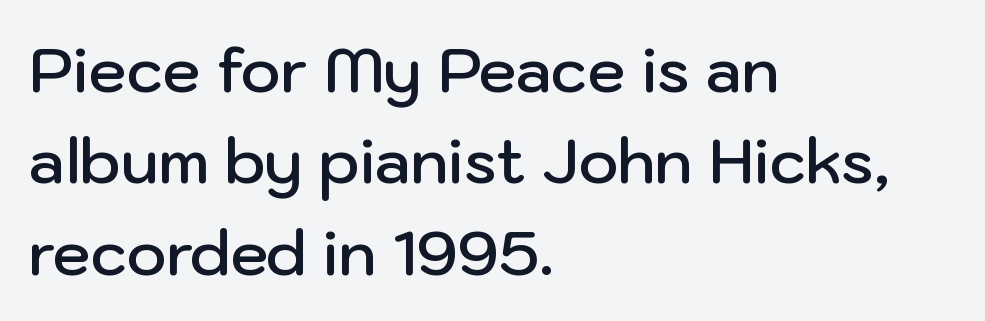
{"serif": "no", "italic": "no", "bold": "semi", "weight": "semibold", "width": "normal", "stroke_contrast": "low", "x_height": "medium", "monospaced": "no", "underline": "no", "align": "left", "line_spacing": "normal", "line_spacing_ratio": 1.5, "letter_spacing": "normal", "letter_spacing_em": 0.0, "glyph_px": 61}
